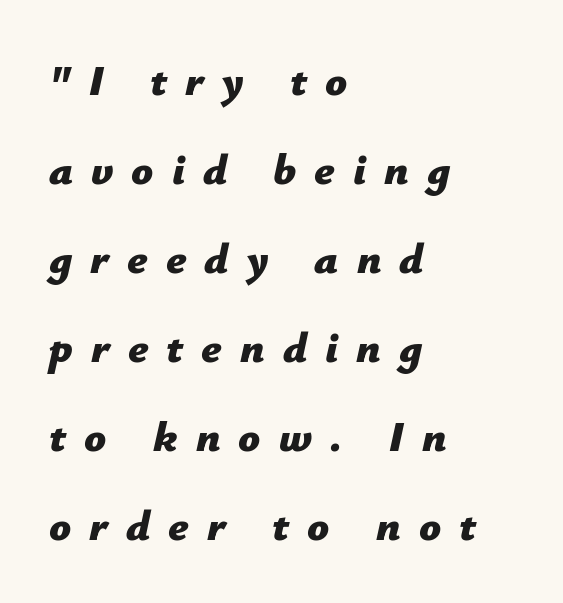
A typesetter would mark this as italic. Glyph-to-glyph distance is far greater than everyday printed text. The leading is generous, giving the passage an open texture. Do the characters align in a grid? No, the font is proportional.
